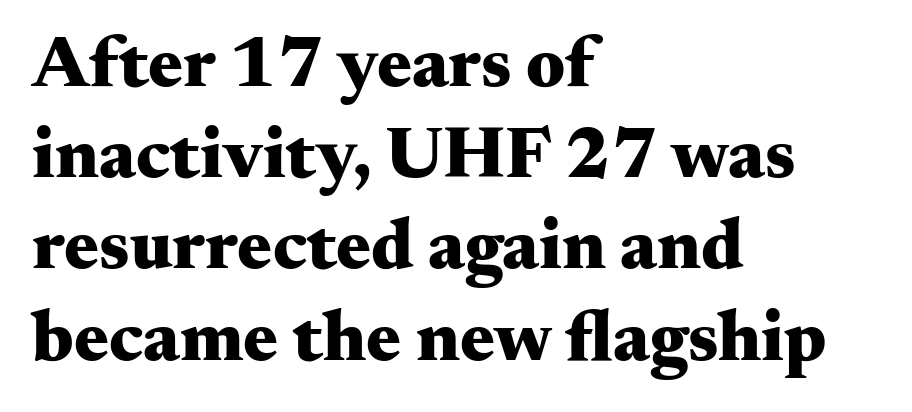
Each line starts at the same left margin while the right side varies. Is the letter spacing exaggerated? No — it looks like the ordinary default. Heft: maximum for text — a bold. Only glyphs here, with clear space below each row.
